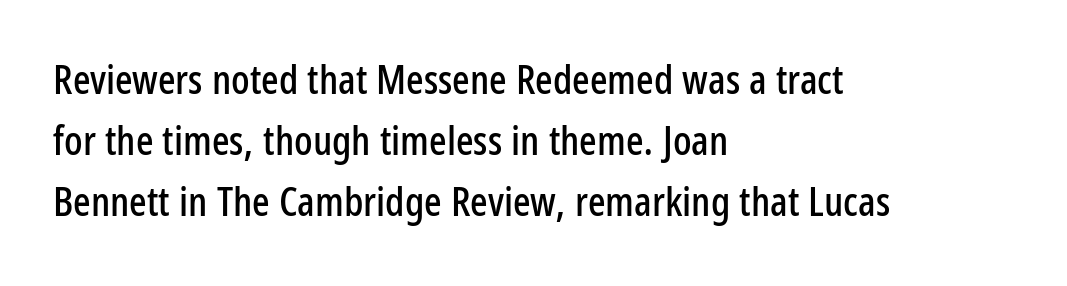
Q: Is the text italic (slanted)? A: No, it is upright.
Q: Is the typeface a serif or a sans-serif typeface? A: Sans-serif.
Q: Is the text underlined? A: No.
Q: How is the paragraph aligned? A: Left-aligned.
Q: Is the spacing between letters normal or unusually wide? A: Normal.
Q: Is the spacing between lines tight, normal or loose? A: Normal.
Q: Width (condensed, normal, or wide)? A: Condensed.
Q: Stroke contrast? A: Low.
Q: x-height? A: Medium.
Q: Monospaced? A: No.
